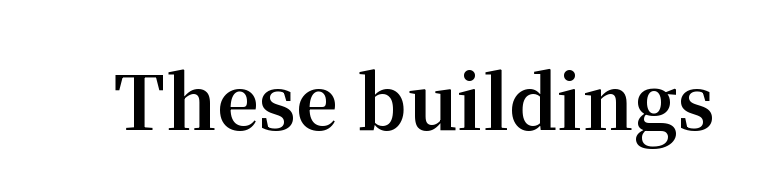
The image shows 74 px bold serif type, upright; set normal letter spacing, not underlined; medium stroke contrast and a medium x-height.
